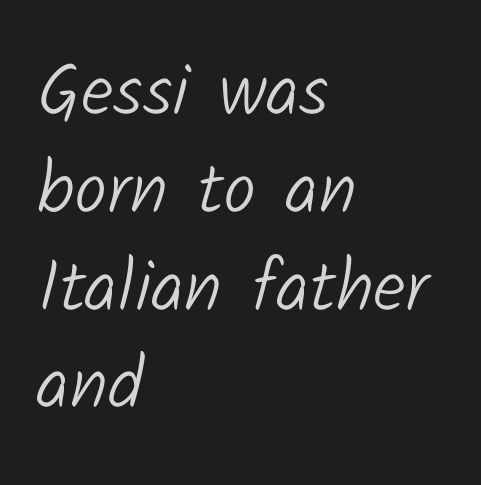
What stands out about the letter spacing? Nothing — it is the standard amount. In terms of leading, this rendering sits right in the middle. The rendering uses natural spacing where letterforms have individual widths. Each line starts at the same left margin while the right side varies. Weight: in the light-to-regular range. The foot of each line stays bare and open.
